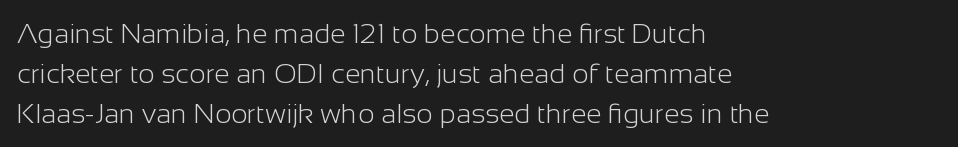
Q: Is the text bold? A: No.
Q: Is the text italic (slanted)? A: No, it is upright.
Q: Is the typeface a serif or a sans-serif typeface? A: Sans-serif.
Q: Is the text underlined? A: No.
Q: How is the paragraph aligned? A: Left-aligned.
Q: Is the spacing between letters normal or unusually wide? A: Normal.
Q: Is the spacing between lines tight, normal or loose? A: Normal.
Q: Width (condensed, normal, or wide)? A: Normal.
Q: Stroke contrast? A: Low.
Q: x-height? A: Medium.
Q: Monospaced? A: No.
